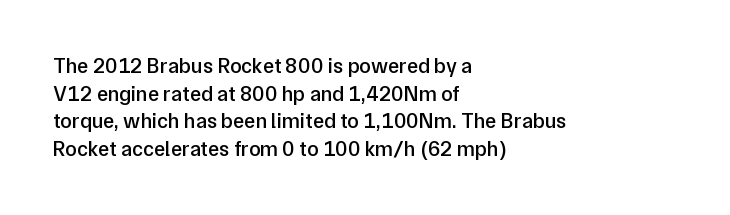
Q: Is the text bold? A: Semi-bold.
Q: Is the text italic (slanted)? A: No, it is upright.
Q: Is the text underlined? A: No.
Q: How is the paragraph aligned? A: Left-aligned.
Q: Is the spacing between letters normal or unusually wide? A: Normal.
Q: Is the spacing between lines tight, normal or loose? A: Normal.
